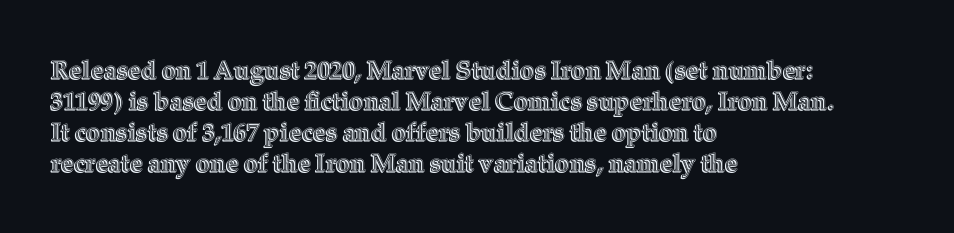
{"italic": "no", "underline": "no", "align": "left", "line_spacing_ratio": 1.24, "letter_spacing": "normal", "letter_spacing_em": 0.0, "glyph_px": 25}
